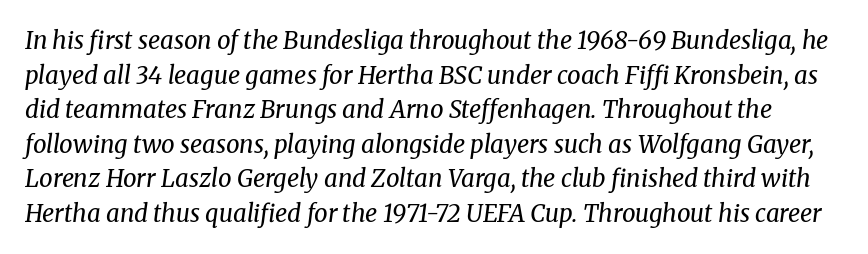
{"italic": "yes", "lean": "right", "slant_degrees": 8, "bold": "no", "underline": "no", "line_spacing": "normal", "line_spacing_ratio": 1.44, "letter_spacing": "normal", "letter_spacing_em": 0.0, "glyph_px": 24}
